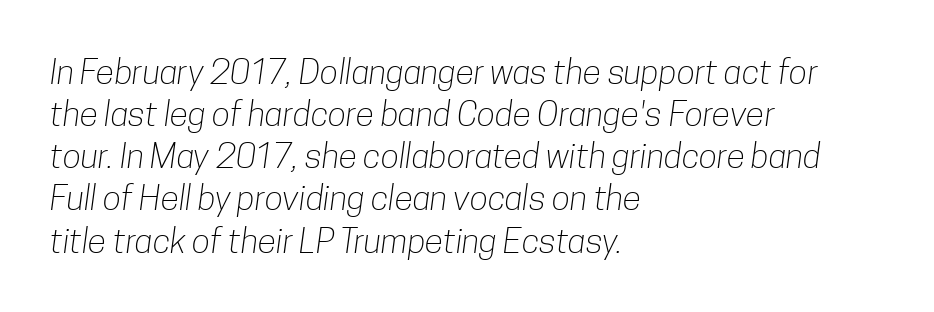
{"serif": "no", "bold": "no", "weight": "light", "width": "condensed", "stroke_contrast": "low", "x_height": "medium", "monospaced": "no", "underline": "no", "align": "left", "line_spacing_ratio": 1.24, "letter_spacing": "normal", "letter_spacing_em": 0.0, "glyph_px": 34}
